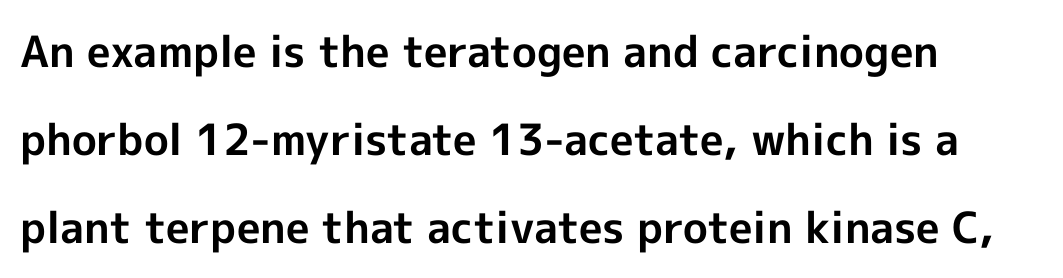
Q: Is the text bold? A: Yes.
Q: Is the text italic (slanted)? A: No, it is upright.
Q: Is the typeface a serif or a sans-serif typeface? A: Sans-serif.
Q: Is the text underlined? A: No.
Q: How is the paragraph aligned? A: Left-aligned.
Q: Is the spacing between letters normal or unusually wide? A: Normal.
Q: Is the spacing between lines tight, normal or loose? A: Loose.
Q: Width (condensed, normal, or wide)? A: Normal.
Q: x-height? A: Medium.
Q: Monospaced? A: No.
